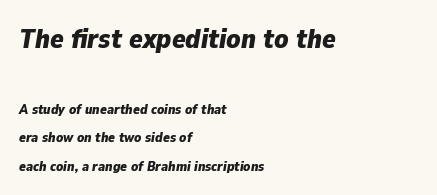
{"italic": "yes", "lean": "right", "slant_degrees": 9, "bold": "yes", "weight": "bold", "width": "normal", "stroke_contrast": "low", "x_height": "medium", "monospaced": "no", "underline": "no", "align": "left", "line_spacing": "loose", "line_spacing_ratio": 2.04, "letter_spacing": "normal", "letter_spacing_em": 0.0, "larger_block": "first", "size_ratio": 2.0, "glyph_px": 28}
